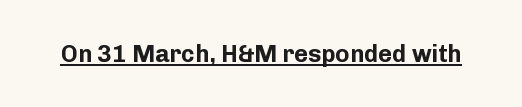
{"italic": "no", "bold": "yes", "underline": "yes", "letter_spacing": "normal", "letter_spacing_em": 0.0, "glyph_px": 24}
